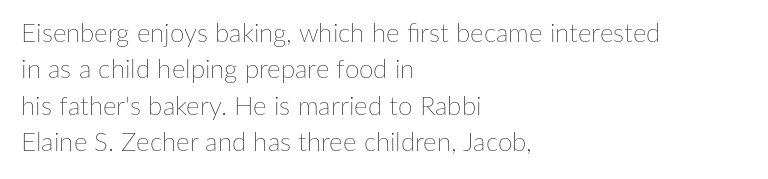
The image shows 26 px text type, upright; set left-aligned, normal line spacing (1.4x), normal letter spacing, not underlined.
